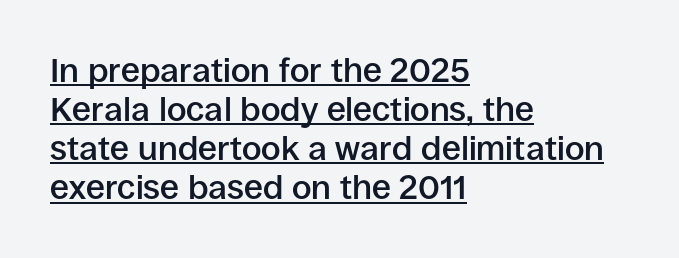
{"serif": "no", "italic": "no", "bold": "semi", "weight": "semibold", "width": "normal", "stroke_contrast": "low", "x_height": "large", "monospaced": "no", "underline": "yes", "align": "left", "line_spacing": "tight", "line_spacing_ratio": 1.15, "letter_spacing": "normal", "letter_spacing_em": 0.0, "glyph_px": 34}
